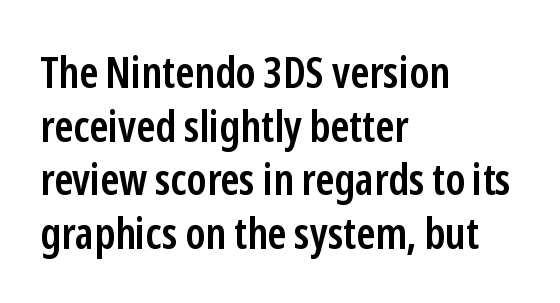
Nobody drew a line under any word here. The lines in this sample share a left origin and differ only in where they stop. Varying glyph widths throughout — classic text-font behaviour. The strokes are fattened partway — semibold, not bold.
